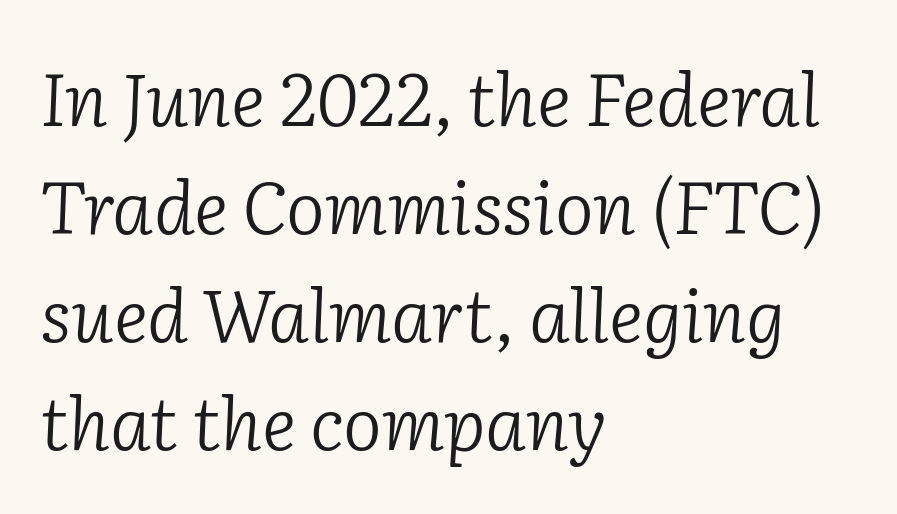
Q: Is the text bold? A: No.
Q: Is the text italic (slanted)? A: Yes, it leans right by about 2 degrees.
Q: Is the typeface a serif or a sans-serif typeface? A: Serif.
Q: Is the text underlined? A: No.
Q: How is the paragraph aligned? A: Left-aligned.
Q: Is the spacing between letters normal or unusually wide? A: Normal.
Q: Is the spacing between lines tight, normal or loose? A: Normal.
Q: Width (condensed, normal, or wide)? A: Normal.
Q: Stroke contrast? A: Low.
Q: x-height? A: Medium.
Q: Monospaced? A: No.
